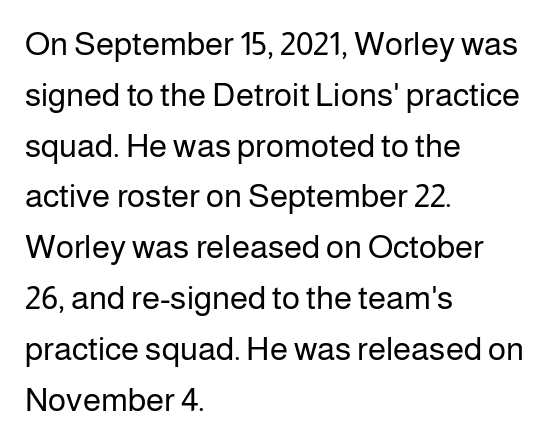
Decoration check: the copy has no underline. Inter-character spacing is left at the font's built-in metrics. A light-to-regular cut is what we see here. Letterform terminals end flat and unadorned throughout the passage. The rendering uses a moderate line-height, typical for paragraphs.
